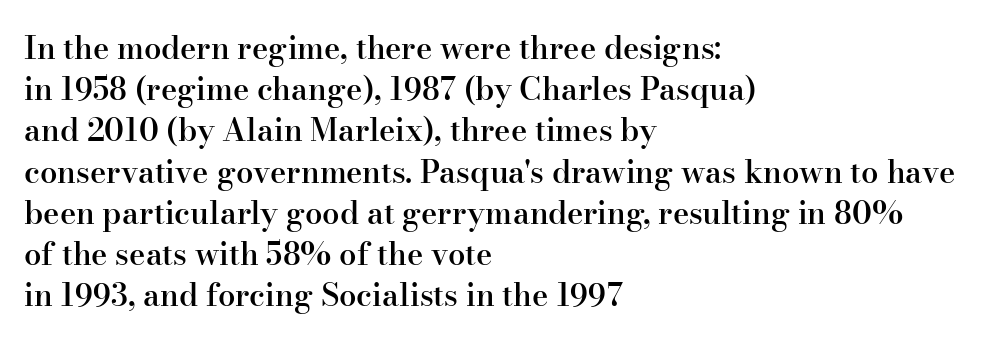
Does the type have serifs? Yes, each stem ends in a small foot. Horizontal alignment here is leftward, the default for most running prose. These lines were composed using upright roman letters. Vertically, the passage feels balanced, rows spaced as you'd expect. Each word holds together tightly as a unit, with standard inter-letter gaps. This is the in-between weight designers call semibold or demi.
